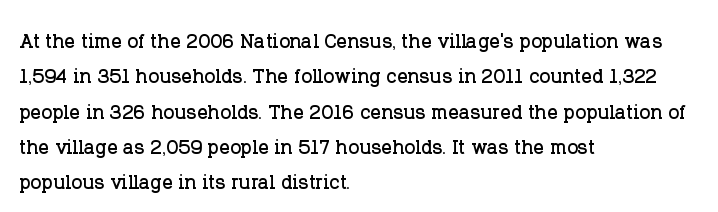
The passage shown stacks its lines at a standard gap. These lines stack with their left ends in a neat column. A roman cut, with each character standing at attention. Caption: standard tracking, unaltered. Words float on clear page, feet unadorned.
